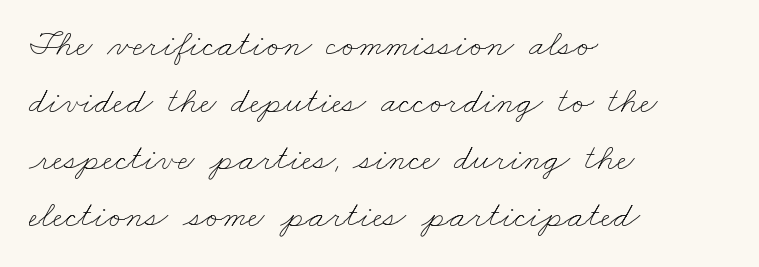
{"bold": "no", "weight": "thin", "width": "wide", "stroke_contrast": "low", "x_height": "small", "monospaced": "no", "underline": "no", "align": "left", "line_spacing": "normal", "line_spacing_ratio": 1.54, "letter_spacing": "normal", "letter_spacing_em": 0.0, "glyph_px": 37}
